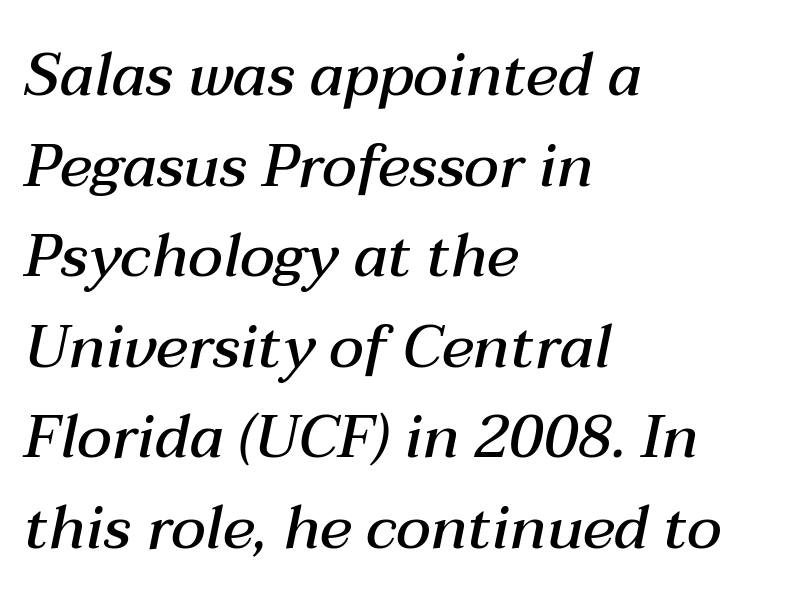
Q: Is the text bold? A: Semi-bold.
Q: Is the text italic (slanted)? A: Yes, it leans right by about 12 degrees.
Q: Is the text underlined? A: No.
Q: How is the paragraph aligned? A: Left-aligned.
Q: Is the spacing between letters normal or unusually wide? A: Normal.
Q: Is the spacing between lines tight, normal or loose? A: Normal.
Q: Width (condensed, normal, or wide)? A: Normal.
Q: Stroke contrast? A: Medium.
Q: x-height? A: Medium.
Q: Monospaced? A: No.
